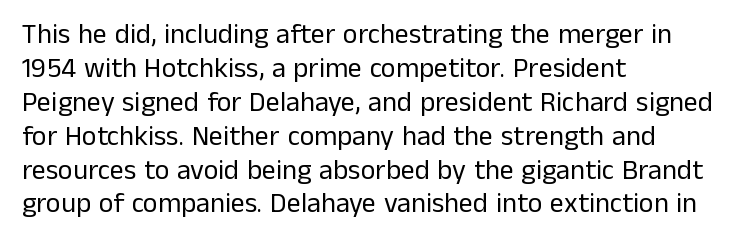
The image shows 28 px regular-weight sans-serif type, upright; set left-aligned, line spacing 1.21x, normal letter spacing, not underlined; low stroke contrast and a medium x-height.
